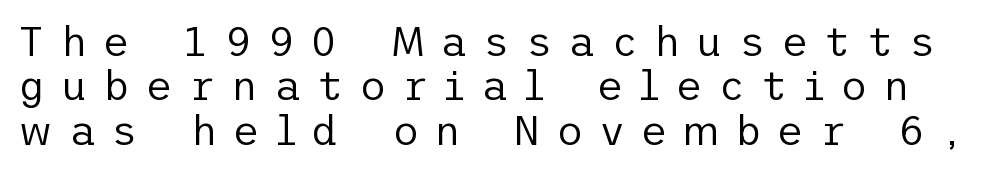
The image shows 41 px regular-weight sans-serif type, upright; set tight line spacing (1.08x), unusually wide letter spacing (+0.39 em), not underlined; low stroke contrast and a medium x-height.
